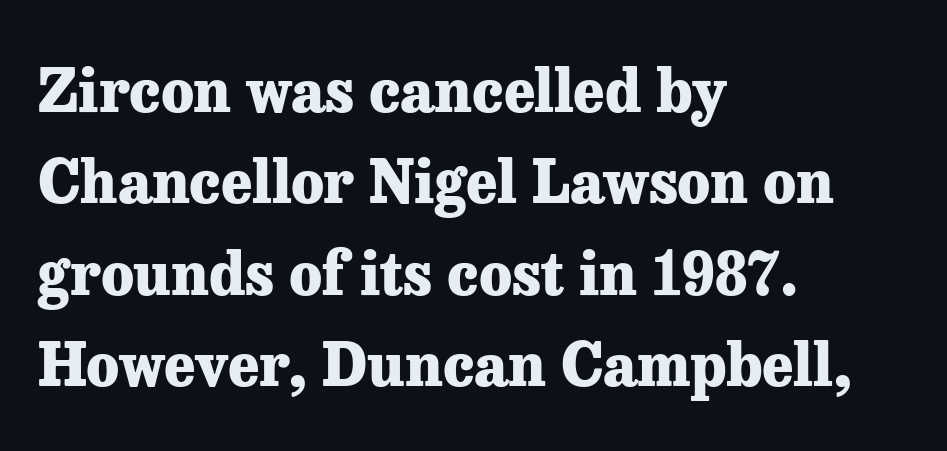
{"serif": "yes", "italic": "no", "bold": "yes", "weight": "heavy", "width": "normal", "stroke_contrast": "low", "x_height": "medium", "monospaced": "no", "underline": "no", "align": "left", "line_spacing": "normal", "line_spacing_ratio": 1.55, "letter_spacing": "normal", "letter_spacing_em": 0.0, "glyph_px": 59}
